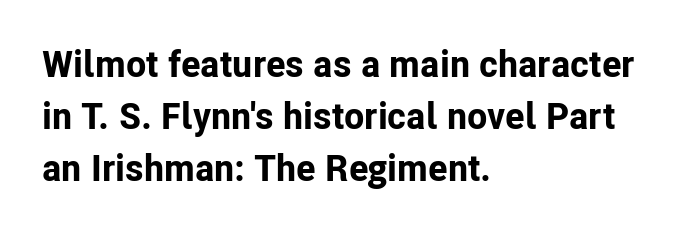
Where is the straight margin? On the left. Descender tails drop into unmarked territory. Students, note that the glyphs here touch the page at normal intervals. Unlike a traditional serif, this face leaves its strokes unadorned. Proportional: the letters do not fall into vertical columns.
